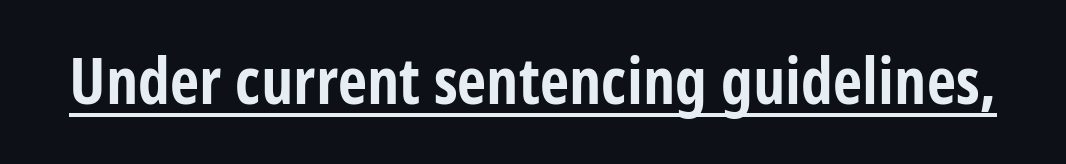
{"serif": "no", "italic": "no", "bold": "yes", "weight": "bold", "width": "condensed", "stroke_contrast": "low", "x_height": "medium", "monospaced": "no", "underline": "yes", "letter_spacing": "normal", "letter_spacing_em": 0.0, "glyph_px": 64}
